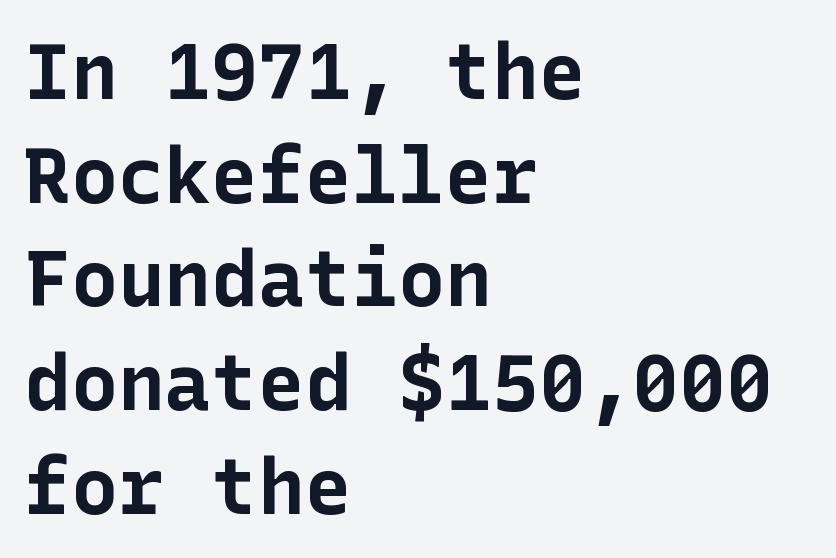
To sum up the face: it is a sans, with no serifs. The rendering anchors every line to the left-hand side. Each glyph is drawn with heavy, bold strokes. Students, note that the glyphs here touch the page at normal intervals.
